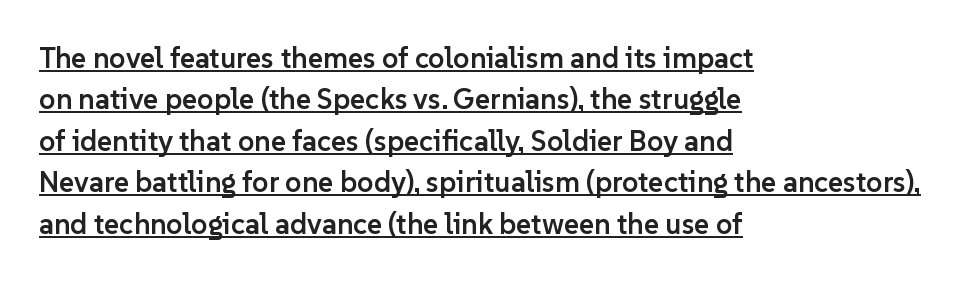
The image shows 29 px semibold sans-serif type, upright; set left-aligned, normal line spacing (1.43x), normal letter spacing, underlined; low stroke contrast and a medium x-height.
